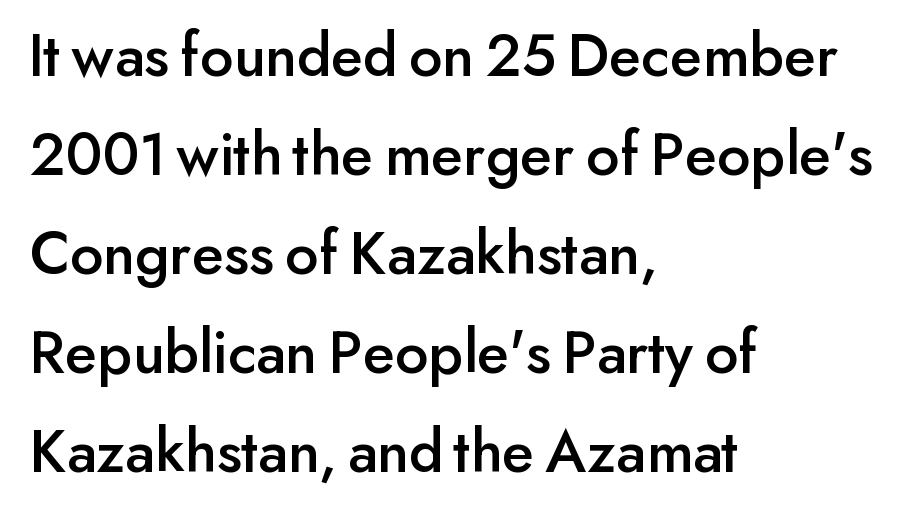
The image shows 63 px sans-serif type, upright; set left-aligned, normal line spacing (1.57x), normal letter spacing, not underlined; low stroke contrast and a small x-height.
